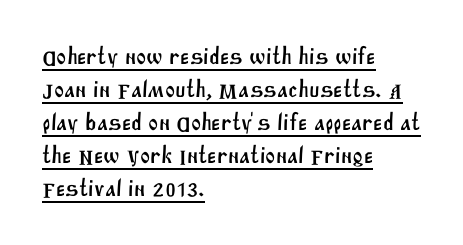
{"underline": "yes", "align": "left", "line_spacing": "normal", "line_spacing_ratio": 1.38, "letter_spacing": "normal", "letter_spacing_em": 0.0, "glyph_px": 24}
